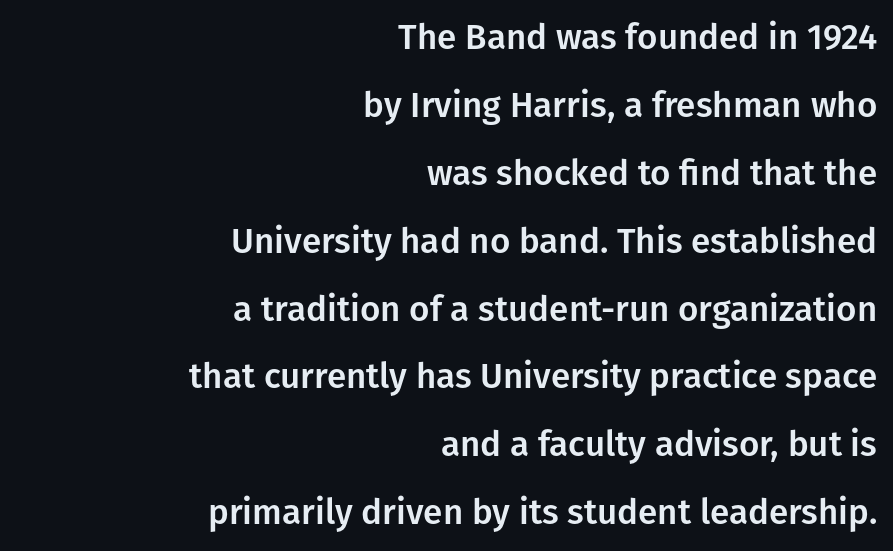
The image shows 35 px sans-serif type, upright; set right-aligned, loose line spacing (1.94x), normal letter spacing, not underlined; low stroke contrast and a medium x-height.
